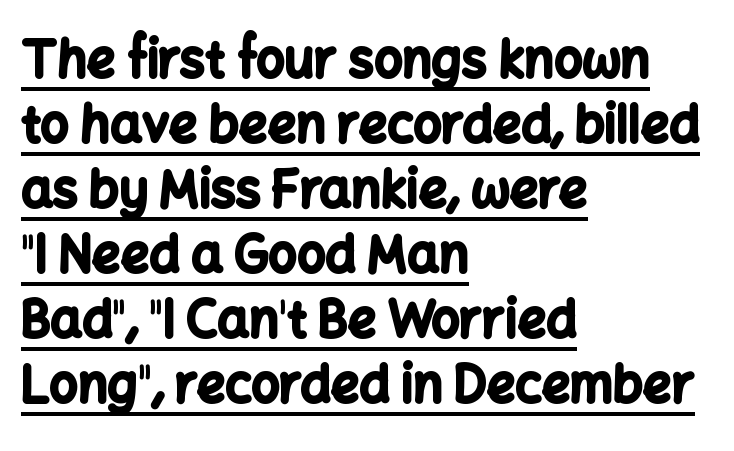
The image shows 50 px bold sans-serif type, upright; set left-aligned, normal line spacing (1.3x), normal letter spacing, underlined; low stroke contrast and a medium x-height.
